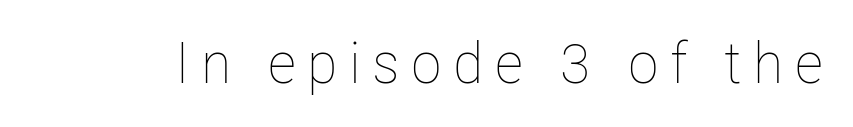
Q: Is the text bold? A: No.
Q: Is the text italic (slanted)? A: No, it is upright.
Q: Is the text underlined? A: No.
Q: Is the spacing between letters normal or unusually wide? A: Unusually wide.
Q: Width (condensed, normal, or wide)? A: Condensed.
Q: Stroke contrast? A: Low.
Q: x-height? A: Medium.
Q: Monospaced? A: No.
